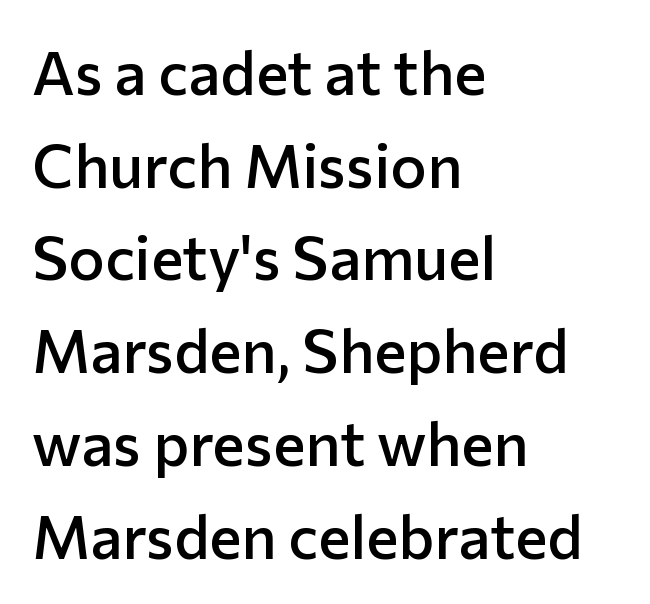
The image shows 61 px semibold sans-serif type, upright; set left-aligned, normal line spacing (1.52x), normal letter spacing, not underlined; low stroke contrast and a medium x-height.
